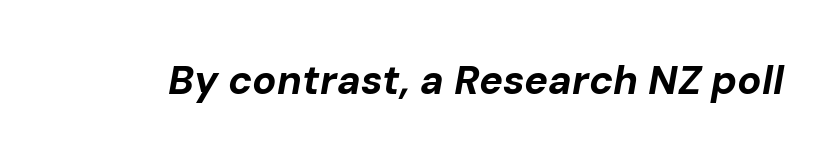
The image shows 40 px bold type, italic (leaning right); set normal letter spacing, not underlined; low stroke contrast and a medium x-height.
